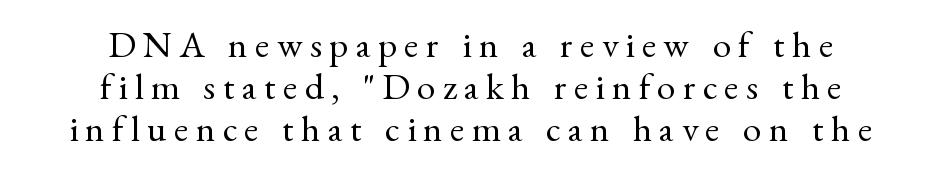
The image shows 37 px regular-weight serif type, upright; set centered, tight line spacing (1.13x), unusually wide letter spacing (+0.2 em), not underlined; medium stroke contrast and a small x-height.
